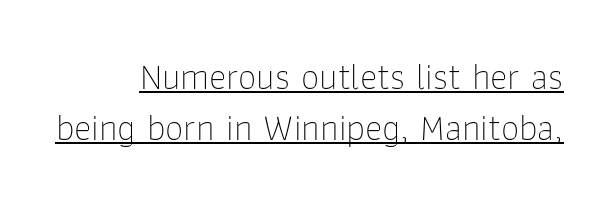
Heaviness? Minimal to ordinary, like unemphasized prose. Serif or sans? Sans — the stroke terminals are bare. In designer terms, the underline attribute is active on this setting. Right-aligned paragraph, ragged on the left. Characters follow at the spacing the type designer built in.
